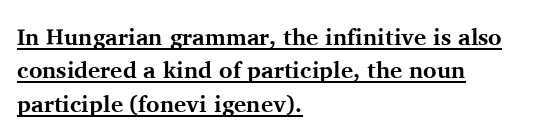
The image shows 23 px bold type, upright; set left-aligned, normal line spacing (1.45x), normal letter spacing, underlined.
